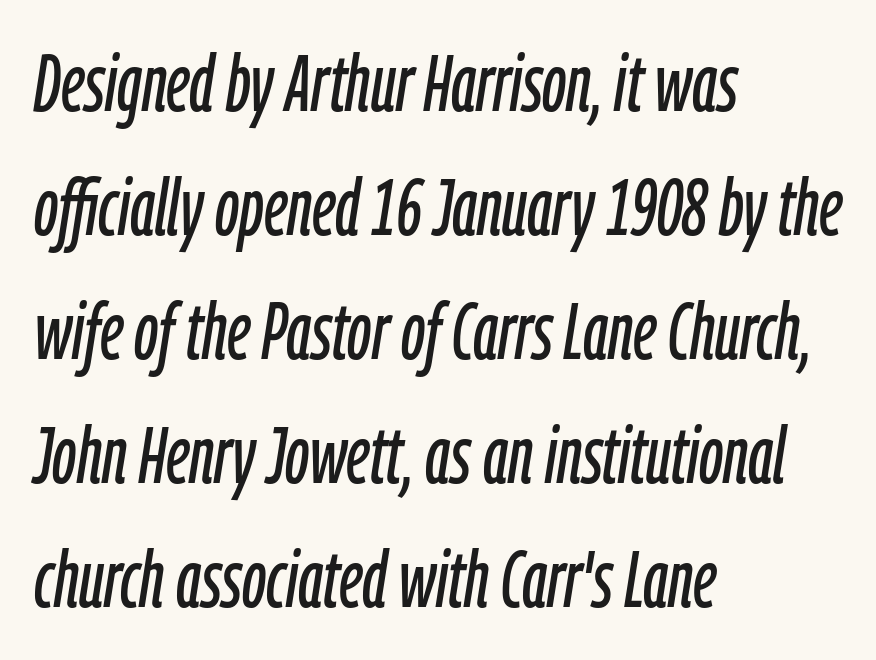
Letters rest on an invisible, unmarked baseline. One glance says typical: line gaps are just what's usual. Between one letter and the next there's only the usual sliver of space. If you drew a ruler down the left edge, every line would touch it. Yep, that's italic — everything's leaning. Note the varied advance widths — an 'i' is clearly narrower than an 'm'.
